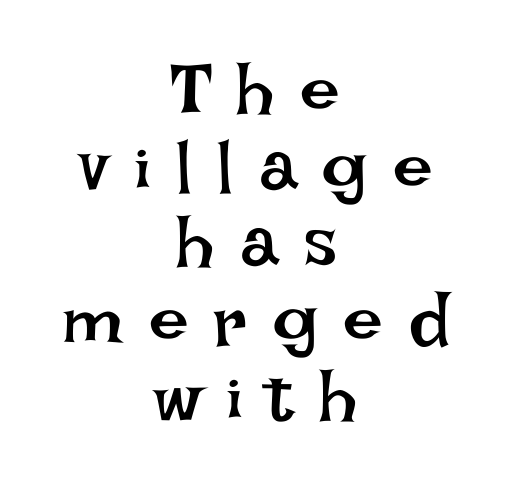
Each new line begins almost immediately beneath the previous one. You could not count columns in this text — the font is proportionally spaced. Tall strokes in this sample are plumb rather than angled. The rendering inserts visible extra space after every character. The string is rendered with underlining switched off.
